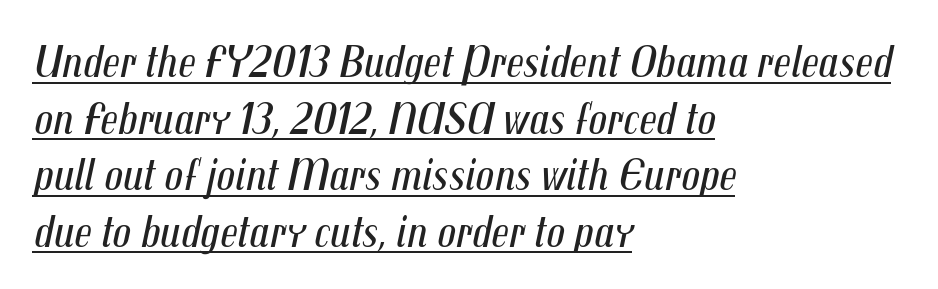
Q: Is the text bold? A: No.
Q: Is the text italic (slanted)? A: Yes, it leans right by about 12 degrees.
Q: Is the text underlined? A: Yes.
Q: How is the paragraph aligned? A: Left-aligned.
Q: Is the spacing between letters normal or unusually wide? A: Normal.
Q: Width (condensed, normal, or wide)? A: Condensed.
Q: Stroke contrast? A: Medium.
Q: x-height? A: Medium.
Q: Monospaced? A: No.
